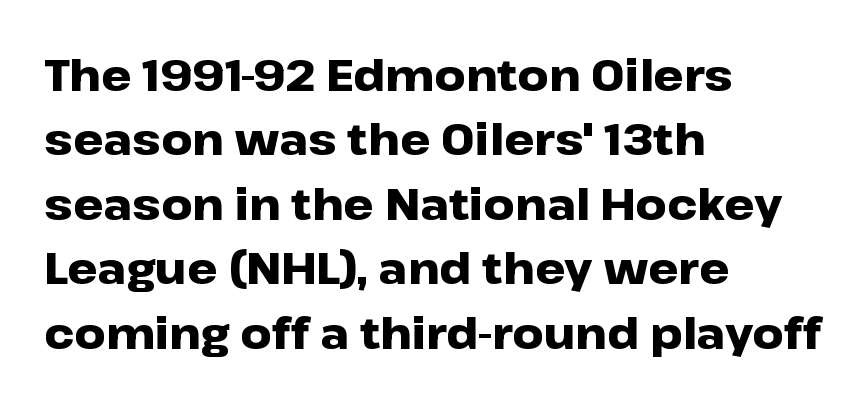
Check under the words: just untouched page. This sample uses plain, unmodified letter spacing. Every row of glyphs begins at an identical x-position on the left. If you drew a line through each stem, it would be perfectly vertical.
